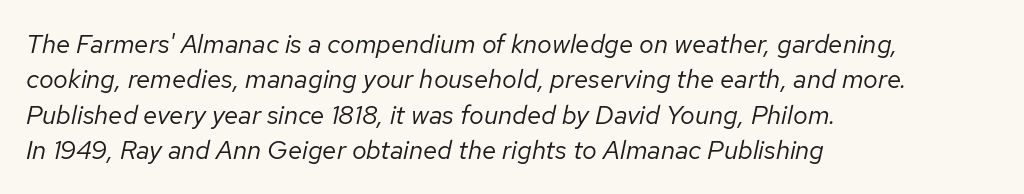
Here the glyphs are tracked normally, forming tight word shapes. Every row of glyphs begins at an identical x-position on the left. The weight would be labelled regular, book, light, or lighter still. The gap between lines stays unmarked. Students, observe: this is what conventionally led text looks like.
